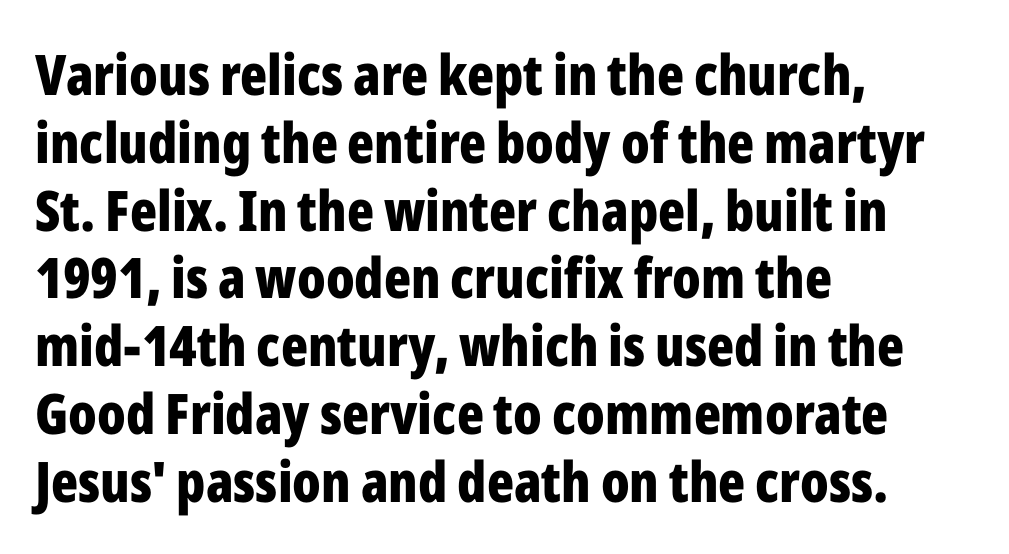
Q: Is the text bold? A: Yes.
Q: Is the text italic (slanted)? A: No, it is upright.
Q: Is the typeface a serif or a sans-serif typeface? A: Sans-serif.
Q: Is the text underlined? A: No.
Q: How is the paragraph aligned? A: Left-aligned.
Q: Is the spacing between letters normal or unusually wide? A: Normal.
Q: Width (condensed, normal, or wide)? A: Condensed.
Q: Stroke contrast? A: Low.
Q: x-height? A: Medium.
Q: Monospaced? A: No.
